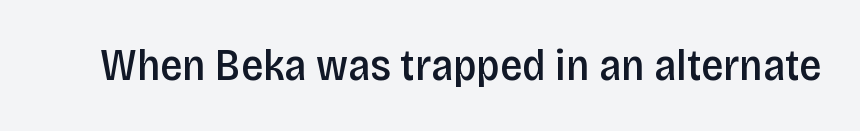
The image shows 44 px semibold, condensed sans-serif type, upright; set normal letter spacing, not underlined; low stroke contrast and a large x-height.
